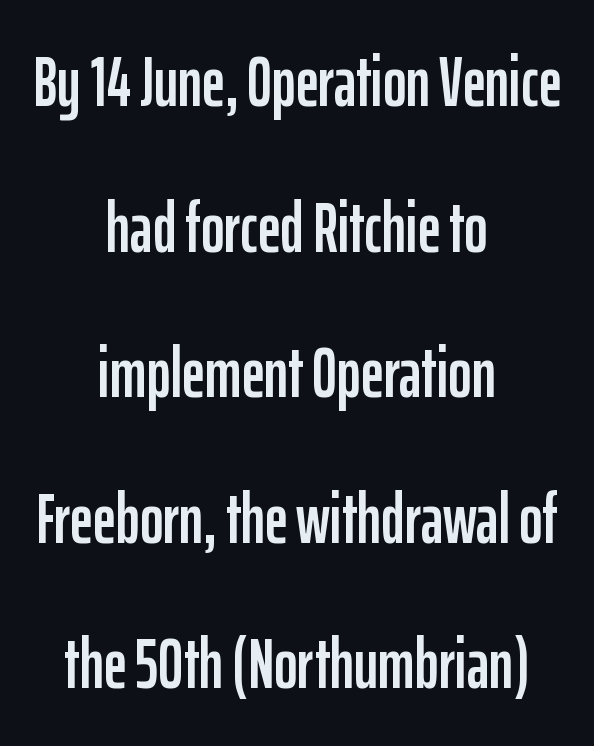
Q: Is the text italic (slanted)? A: No, it is upright.
Q: Is the typeface a serif or a sans-serif typeface? A: Sans-serif.
Q: Is the text underlined? A: No.
Q: How is the paragraph aligned? A: Centered.
Q: Is the spacing between letters normal or unusually wide? A: Normal.
Q: Is the spacing between lines tight, normal or loose? A: Loose.
Q: Width (condensed, normal, or wide)? A: Condensed.
Q: Stroke contrast? A: Low.
Q: x-height? A: Medium.
Q: Monospaced? A: No.
